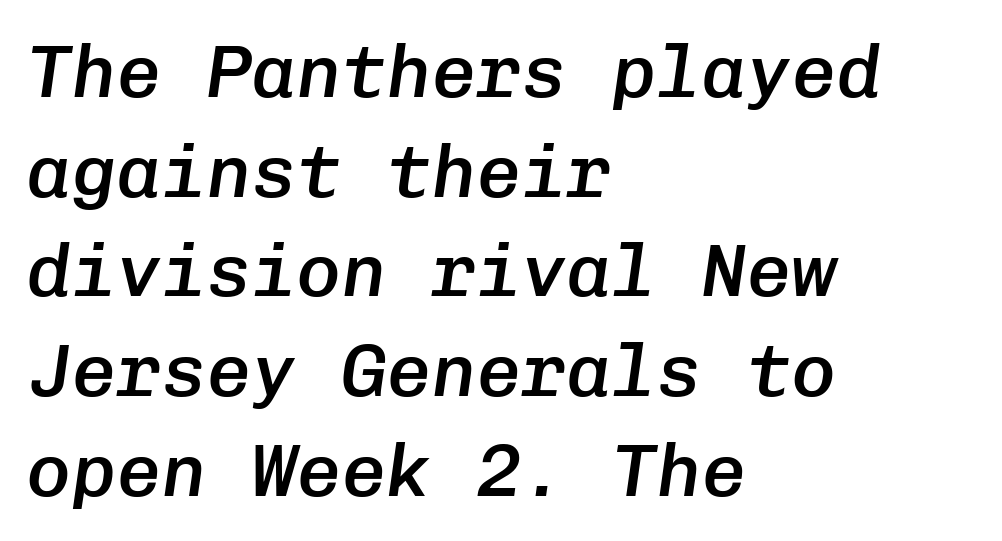
The image shows 75 px semibold type, italic (leaning right), monospaced; set left-aligned, normal line spacing (1.33x), normal letter spacing, not underlined; low stroke contrast and a medium x-height.
